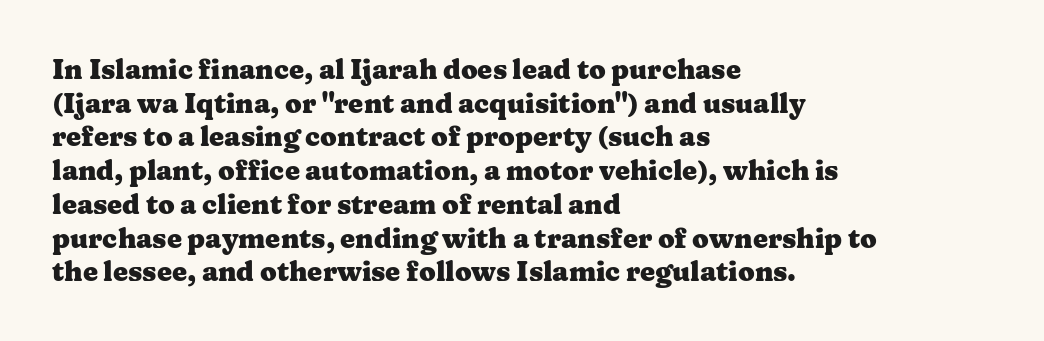
Its strokes are broad and dark, the hallmark of bold type. It's the straight-up-and-down kind of type. Regular leading. Caption: standard tracking, unaltered.
